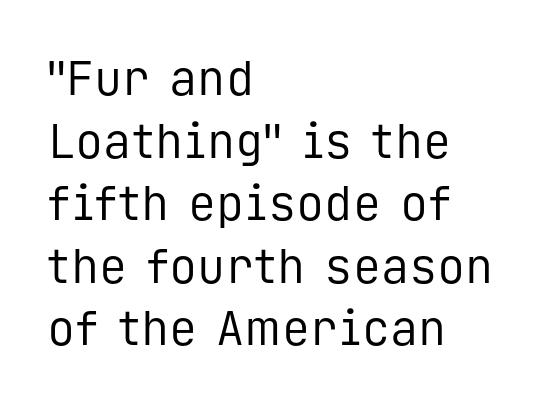
{"serif": "no", "italic": "no", "bold": "no", "weight": "regular", "width": "normal", "stroke_contrast": "low", "x_height": "medium", "monospaced": "yes", "underline": "no", "align": "left", "line_spacing": "normal", "line_spacing_ratio": 1.33, "letter_spacing": "normal", "letter_spacing_em": 0.0, "glyph_px": 47}
